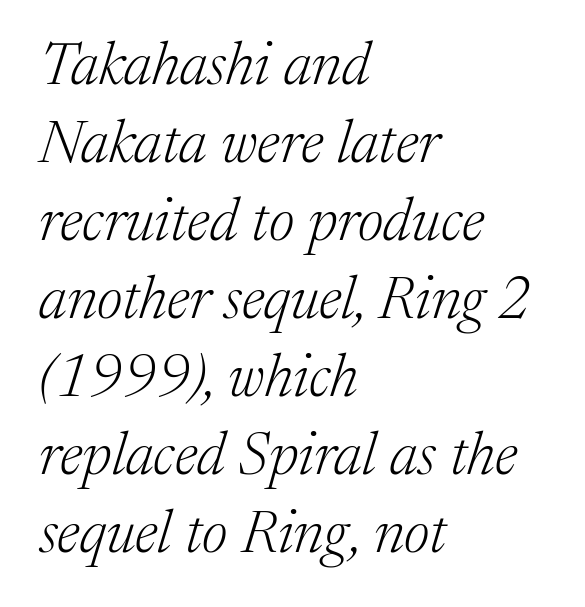
The image shows 60 px light serif type, italic (leaning right); set left-aligned, normal line spacing (1.3x), normal letter spacing, not underlined; medium stroke contrast and a medium x-height.
